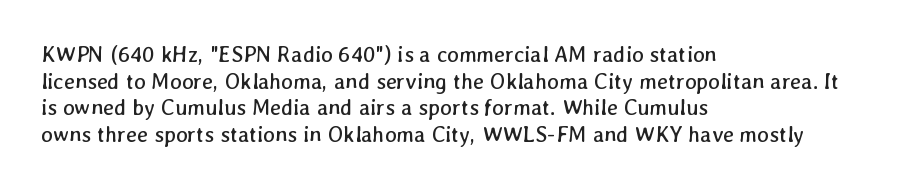
Is the stroke heavy? The answer is a plain regular-or-lighter. Any mark beneath the type? The region is blank. The face used here is rendered with its standard letterfit. Leftover space on each line is placed entirely after the last word.
